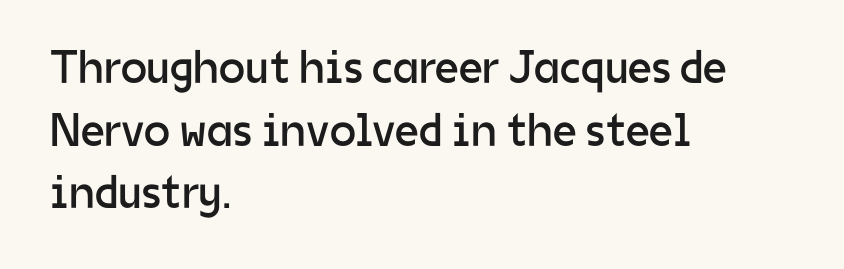
No feet cap the strokes, marking this as sans-serif type. Baseline-to-baseline distance is the conventional proportion of letter height. Summary of weight: not heavy and not bold. Italic? Not at all — the glyphs are vertical. Quick note: underline off. The typesetter chose a ragged-right arrangement here.
